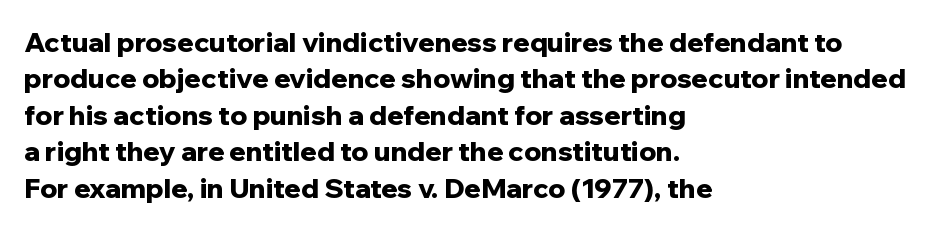
Q: Is the text bold? A: Yes.
Q: Is the text italic (slanted)? A: No, it is upright.
Q: Is the text underlined? A: No.
Q: How is the paragraph aligned? A: Left-aligned.
Q: Is the spacing between letters normal or unusually wide? A: Normal.
Q: Is the spacing between lines tight, normal or loose? A: Normal.
